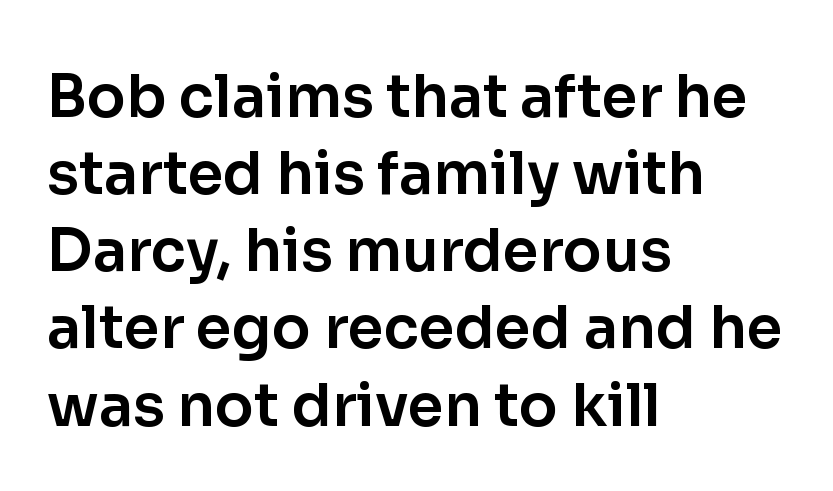
Q: Is the text italic (slanted)? A: No, it is upright.
Q: Is the typeface a serif or a sans-serif typeface? A: Sans-serif.
Q: Is the text underlined? A: No.
Q: How is the paragraph aligned? A: Left-aligned.
Q: Is the spacing between letters normal or unusually wide? A: Normal.
Q: Is the spacing between lines tight, normal or loose? A: Normal.
Q: Width (condensed, normal, or wide)? A: Normal.
Q: Stroke contrast? A: Low.
Q: x-height? A: Medium.
Q: Monospaced? A: No.
